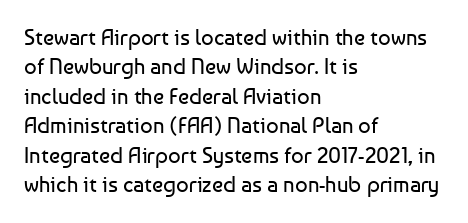
{"italic": "no", "bold": "no", "underline": "no", "align": "left", "line_spacing": "normal", "line_spacing_ratio": 1.34, "letter_spacing": "normal", "letter_spacing_em": 0.0, "glyph_px": 22}
